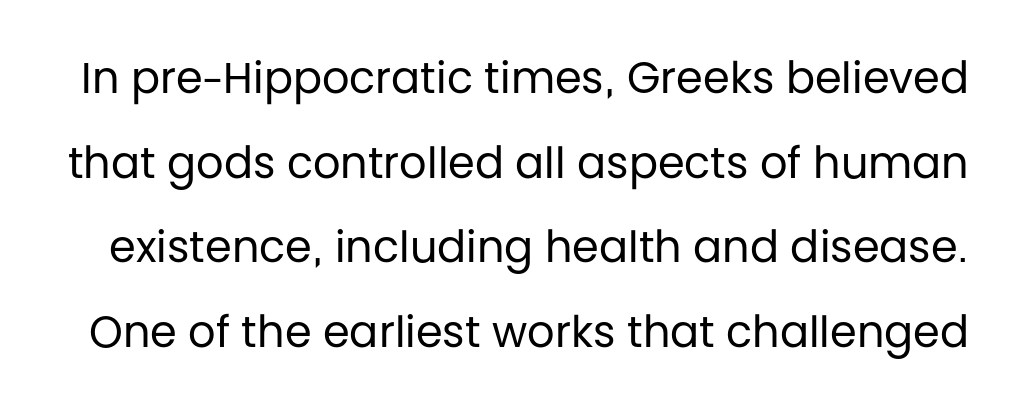
{"serif": "no", "italic": "no", "bold": "no", "weight": "regular", "width": "normal", "stroke_contrast": "low", "x_height": "large", "monospaced": "no", "underline": "no", "line_spacing": "loose", "line_spacing_ratio": 1.97, "letter_spacing": "normal", "letter_spacing_em": 0.0, "glyph_px": 43}
